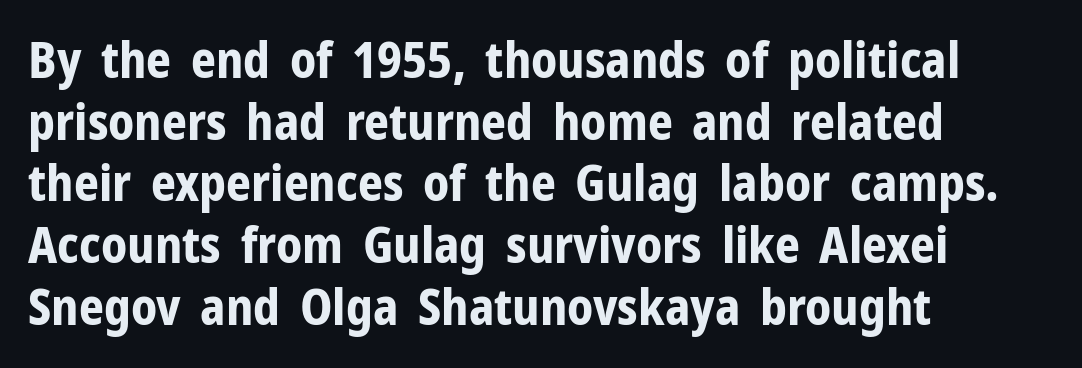
Typeset ragged right — the left edge is the straight one. Letter spacing: default. Reading down the column, the eye jumps a familiar distance to each next line. Note the varied advance widths — an 'i' is clearly narrower than an 'm'.
